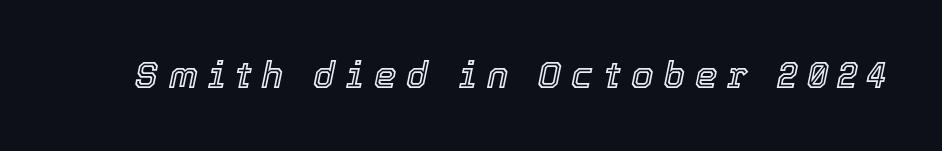
{"italic": "yes", "lean": "right", "slant_degrees": 12, "width": "normal", "x_height": "medium", "monospaced": "no", "underline": "no", "letter_spacing": "wide", "letter_spacing_em": 0.28, "glyph_px": 36}
